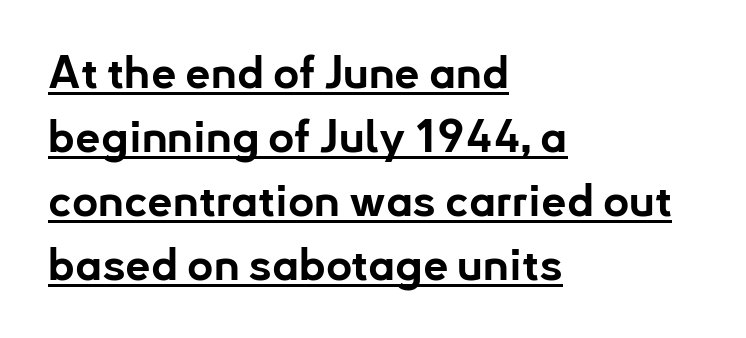
This sample carries an underscore along the baseline area. Strong, thick strokes mark this as bold type. The font family rendered here belongs to the sans-serif group. The ragged edge is on the right, which tells us the setting is flush left. Posture: straight, roman, zero tilt. Each letter keeps its own natural width here, so spacing adapts to shape.
